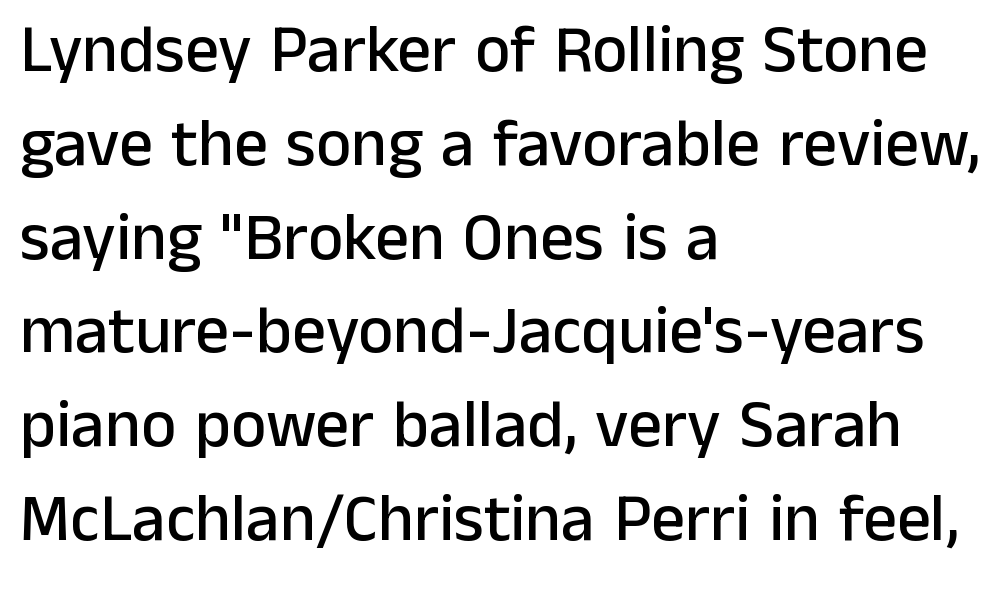
Q: Is the text italic (slanted)? A: No, it is upright.
Q: Is the typeface a serif or a sans-serif typeface? A: Sans-serif.
Q: Is the text underlined? A: No.
Q: How is the paragraph aligned? A: Left-aligned.
Q: Is the spacing between letters normal or unusually wide? A: Normal.
Q: Is the spacing between lines tight, normal or loose? A: Normal.
Q: Width (condensed, normal, or wide)? A: Normal.
Q: Stroke contrast? A: Low.
Q: x-height? A: Medium.
Q: Monospaced? A: No.
